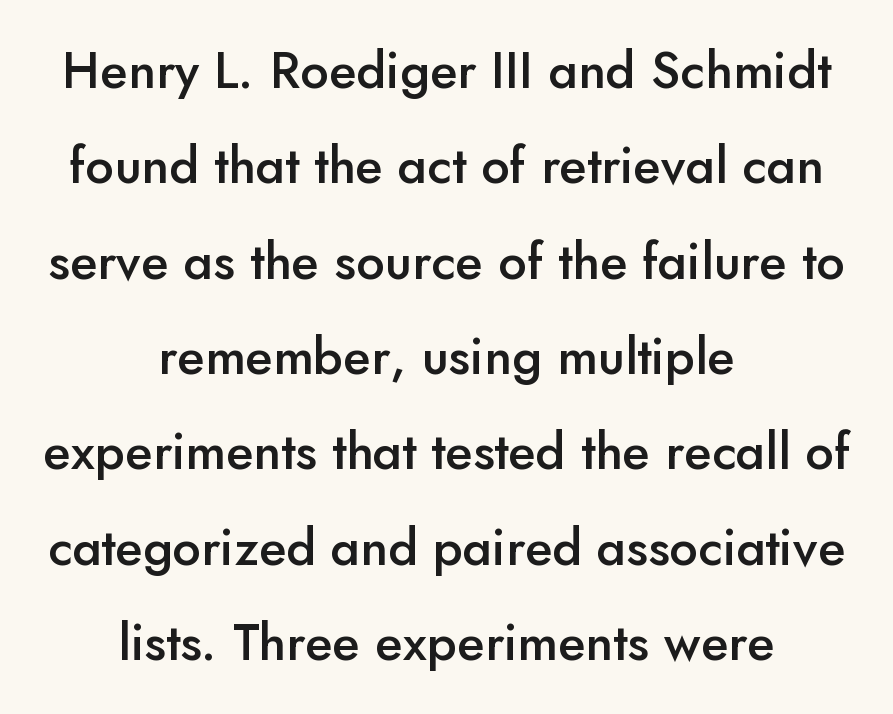
The image shows 51 px semibold sans-serif type, upright; set centered, line spacing 1.87x, normal letter spacing, not underlined; low stroke contrast and a small x-height.
